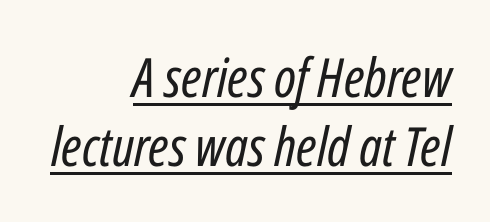
Q: Is the text bold? A: No.
Q: Is the text italic (slanted)? A: Yes, it leans right by about 12 degrees.
Q: Is the text underlined? A: Yes.
Q: How is the paragraph aligned? A: Right-aligned.
Q: Is the spacing between letters normal or unusually wide? A: Normal.
Q: Is the spacing between lines tight, normal or loose? A: Normal.
Q: Width (condensed, normal, or wide)? A: Condensed.
Q: Stroke contrast? A: Low.
Q: x-height? A: Medium.
Q: Monospaced? A: No.
